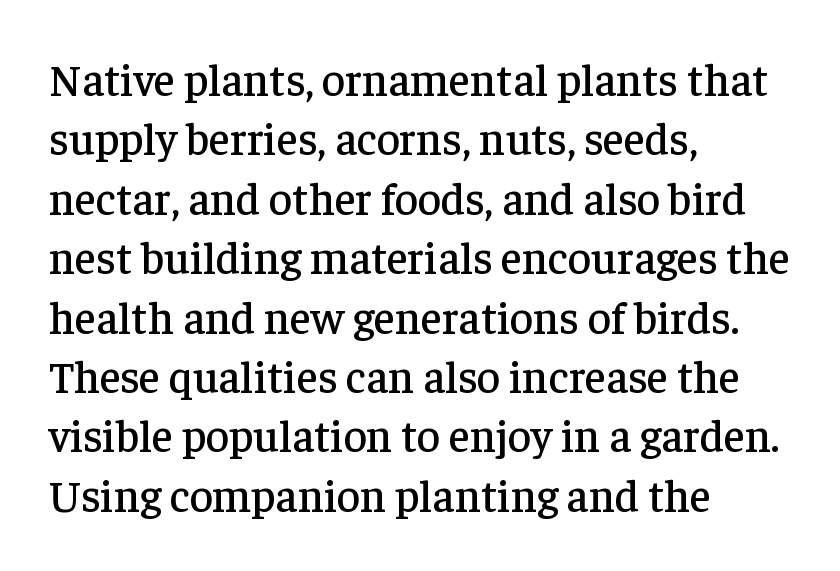
Layout note: lines flush left. Upright lettering throughout. Line spacing here is normal. Letter spacing: default.
